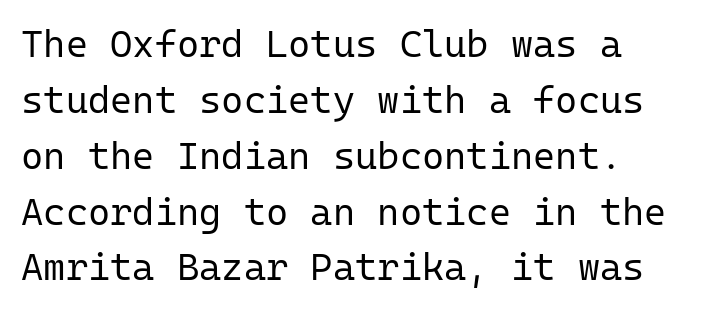
Caption: multi-line text, flush left, ragged right. The space beneath each line is pristine and unruled. The rendering shows plain stroke endings on the letterforms — a sans-serif design. Compared with typical body copy, the letter spacing here is the same. The vertical gap from one line to the next is medium. Is this a heavy cut? Hardly; it is regular or lighter.
